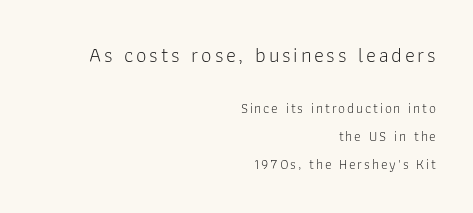
The image shows 21 px text type, upright; set right-aligned, loose line spacing (2.0x), not underlined; the first (top) block is 1.5x larger.
